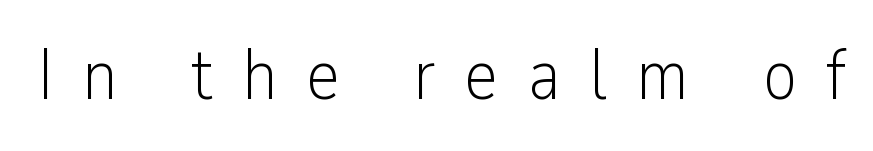
The lettering holds an erect, upright posture throughout. Decoration check: the copy has no underline. The typeface has the unassuming heft of standard copy or less. These lines have a slow, spaced-out rhythm from letter to letter. Does the type have serifs? No, each stem ends abruptly. Varying glyph widths throughout — classic text-font behaviour.
